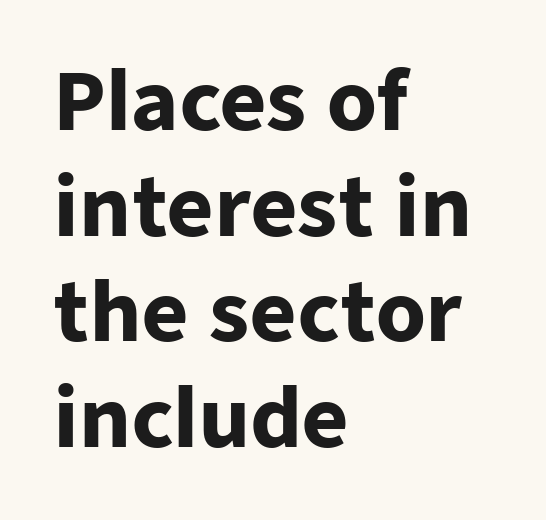
{"serif": "no", "italic": "no", "bold": "yes", "weight": "heavy", "width": "normal", "stroke_contrast": "low", "x_height": "medium", "monospaced": "no", "underline": "no", "align": "left", "line_spacing": "normal", "line_spacing_ratio": 1.32, "letter_spacing": "normal", "letter_spacing_em": 0.0, "glyph_px": 80}
